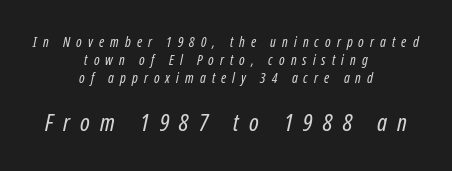
Rule under the text: the space is simply empty. Caption: expanded tracking, letters set apart. The typesetting does not lean heavy: it is not bold. Slanted lettering throughout. Between these two stacked blocks, the lower one wins on size. The typesetter chose a symmetrical, centered arrangement here.
